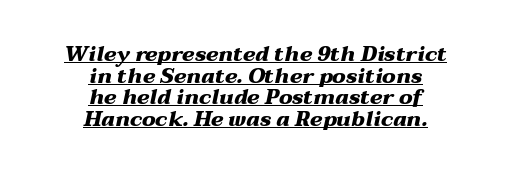
A typographer would call this underscored text. Each glyph is drawn with heavy, bold strokes. Honestly, the letter spacing is just normal — you wouldn't notice it. Notice how the passage keeps no hard edge, just a central spine. The text carries the slant typical of an italic or oblique font. One glance says dense: line gaps are narrower than usual.
